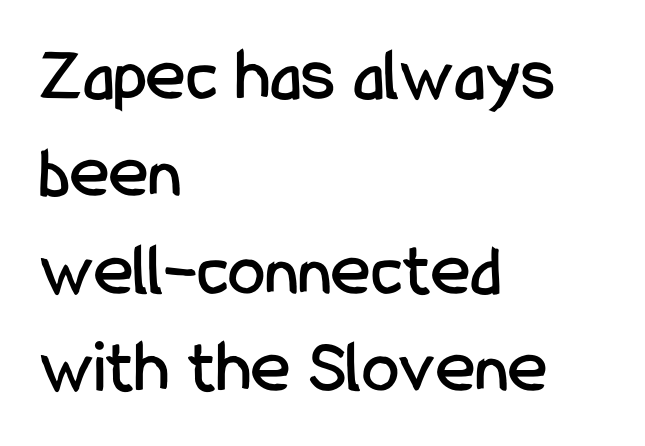
{"serif": "no", "italic": "no", "width": "condensed", "stroke_contrast": "low", "x_height": "medium", "monospaced": "no", "underline": "no", "align": "left", "line_spacing": "normal", "line_spacing_ratio": 1.3, "letter_spacing": "normal", "letter_spacing_em": 0.0, "glyph_px": 75}
